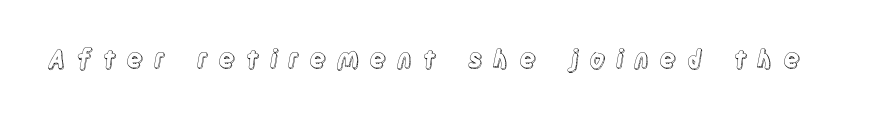
The image shows 25 px text type; set unusually wide letter spacing (+0.41 em), not underlined.
